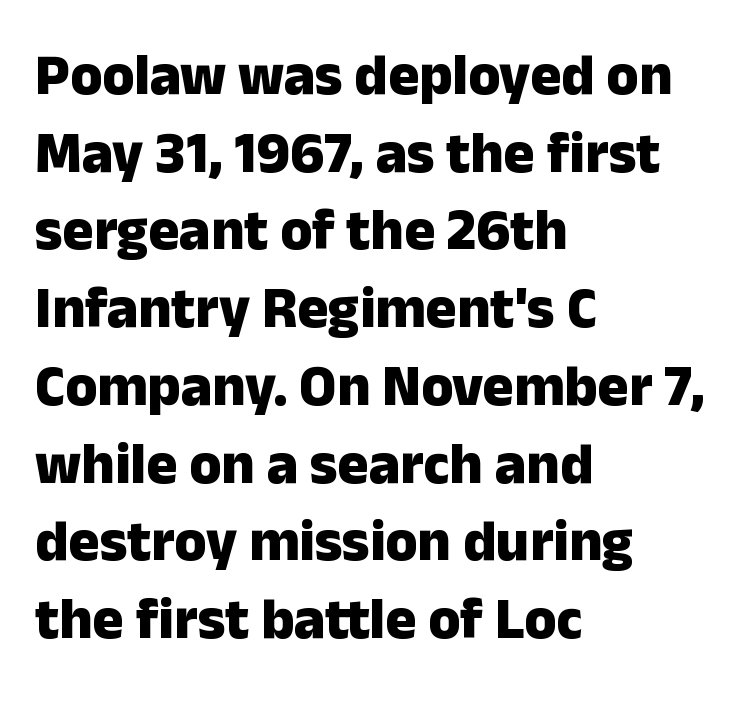
The image shows 58 px heavy sans-serif type, upright; set left-aligned, normal line spacing (1.34x), normal letter spacing, not underlined; low stroke contrast and a medium x-height.
